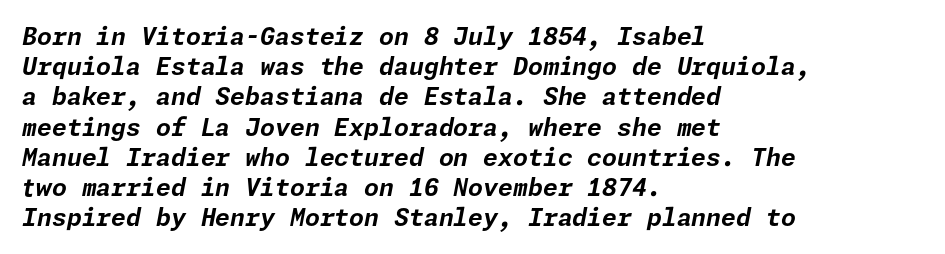
The image shows 24 px bold type, italic (leaning right); set left-aligned, normal line spacing (1.26x), normal letter spacing, not underlined.
